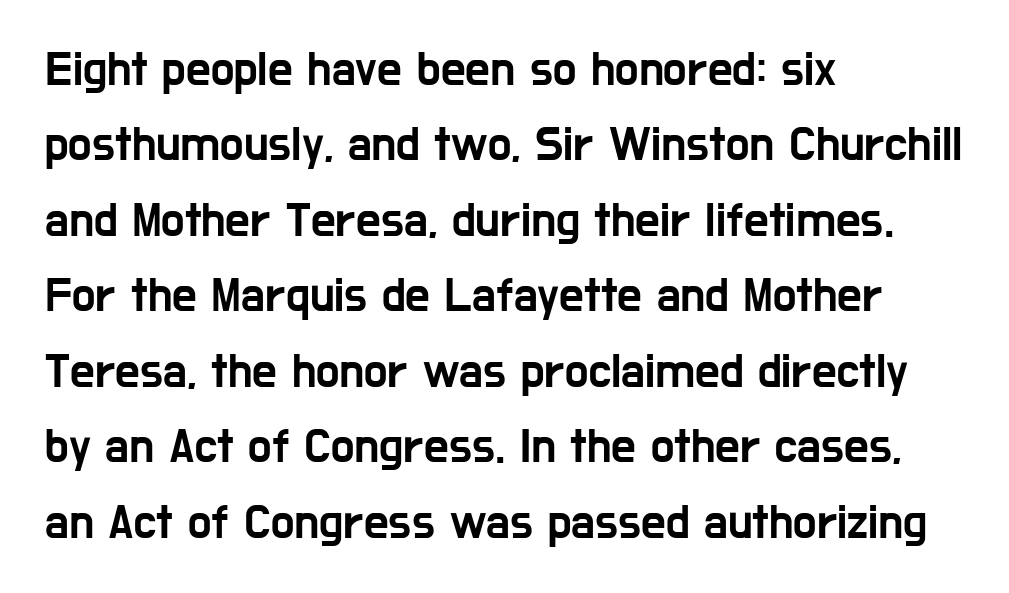
Q: Is the text italic (slanted)? A: No, it is upright.
Q: Is the typeface a serif or a sans-serif typeface? A: Sans-serif.
Q: Is the text underlined? A: No.
Q: How is the paragraph aligned? A: Left-aligned.
Q: Is the spacing between letters normal or unusually wide? A: Normal.
Q: Is the spacing between lines tight, normal or loose? A: Normal.
Q: Width (condensed, normal, or wide)? A: Condensed.
Q: Stroke contrast? A: Low.
Q: x-height? A: Medium.
Q: Monospaced? A: No.
